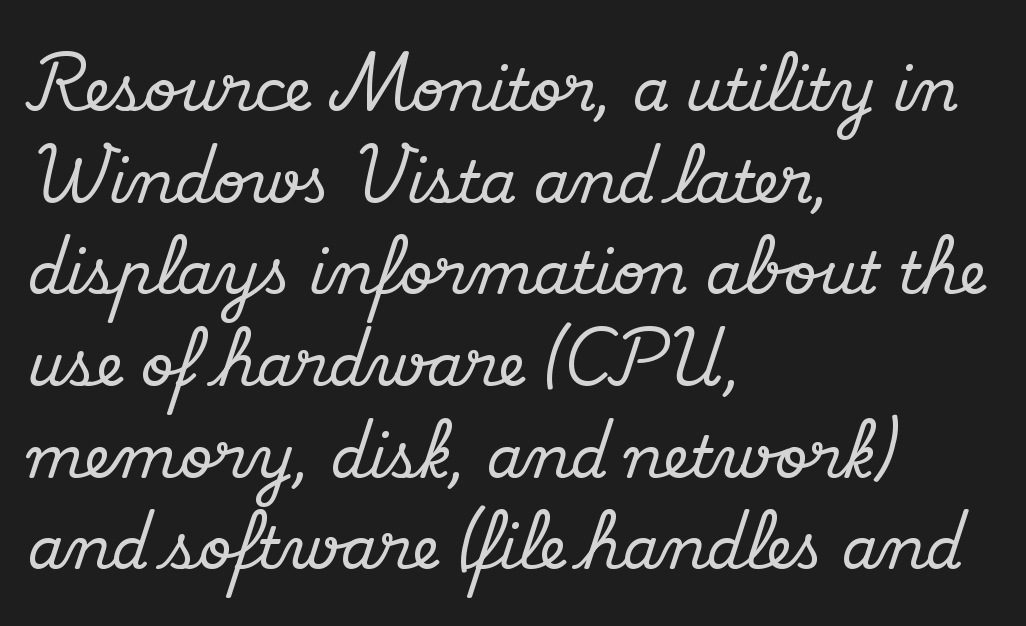
{"serif": "yes", "width": "normal", "stroke_contrast": "medium", "x_height": "small", "monospaced": "no", "underline": "no", "align": "left", "line_spacing": "normal", "line_spacing_ratio": 1.58, "letter_spacing": "normal", "letter_spacing_em": 0.0, "glyph_px": 58}
